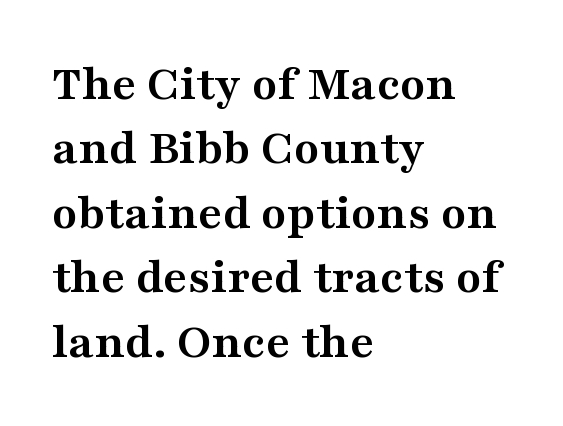
The image shows 52 px semibold, wide serif type, upright; set left-aligned, line spacing 1.24x, normal letter spacing, not underlined; medium stroke contrast and a medium x-height.
